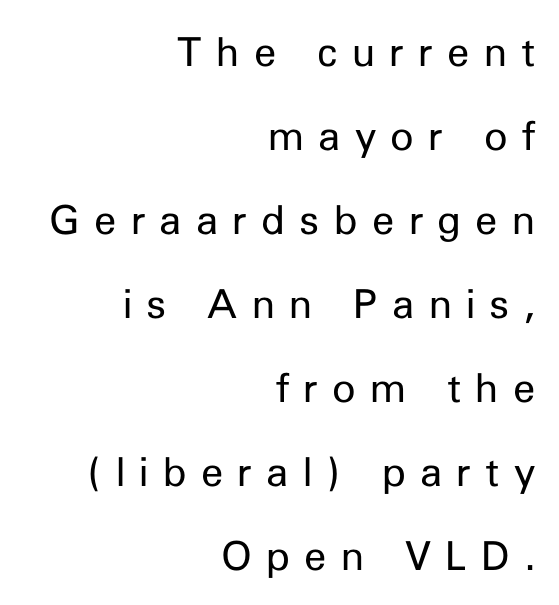
The image shows 40 px regular-weight sans-serif type, upright; set right-aligned, loose line spacing (2.1x), unusually wide letter spacing (+0.36 em), not underlined; low stroke contrast and a medium x-height.
